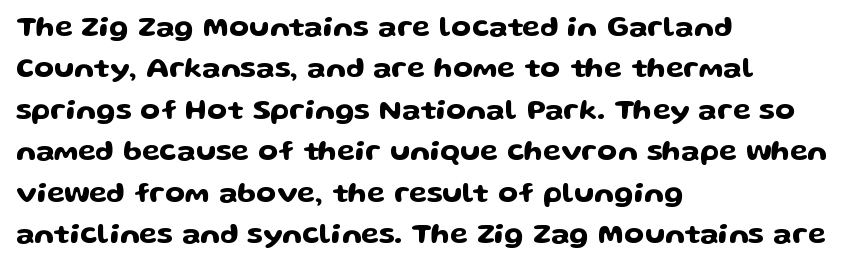
The area under the type is left untouched. This is the regular roman posture of the typeface. What kind of face is this? One without serifs — a sans. Every row of glyphs begins at an identical x-position on the left. The passage shown is typed in a proportional face where columns would drift.
